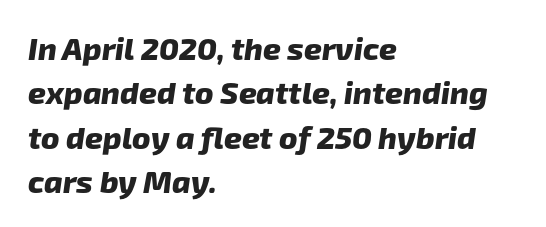
The image shows 31 px heavy sans-serif type; set left-aligned, normal line spacing (1.43x), normal letter spacing, not underlined; low stroke contrast and a medium x-height.
